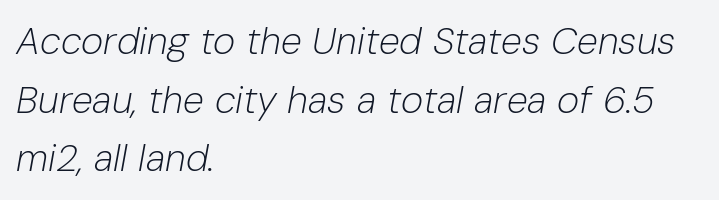
Q: Is the text bold? A: No.
Q: Is the text italic (slanted)? A: Yes, it leans right by about 10 degrees.
Q: Is the text underlined? A: No.
Q: How is the paragraph aligned? A: Left-aligned.
Q: Is the spacing between letters normal or unusually wide? A: Normal.
Q: Is the spacing between lines tight, normal or loose? A: Normal.
Q: Width (condensed, normal, or wide)? A: Normal.
Q: Stroke contrast? A: Low.
Q: x-height? A: Medium.
Q: Monospaced? A: No.
